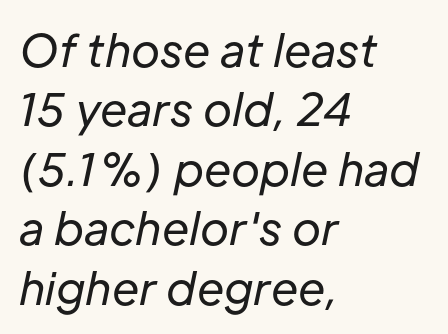
{"italic": "yes", "lean": "right", "slant_degrees": 12, "bold": "no", "weight": "regular", "width": "normal", "stroke_contrast": "low", "x_height": "medium", "monospaced": "no", "underline": "no", "align": "left", "line_spacing": "normal", "line_spacing_ratio": 1.35, "letter_spacing": "normal", "letter_spacing_em": 0.0, "glyph_px": 44}
